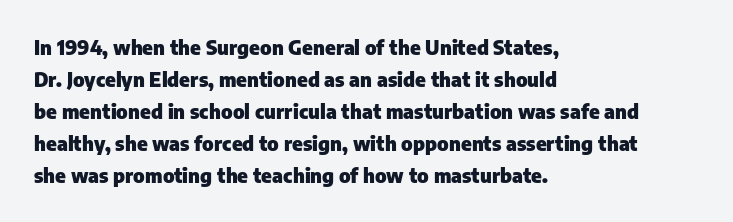
Q: Is the text bold? A: Yes.
Q: Is the text italic (slanted)? A: No, it is upright.
Q: Is the text underlined? A: No.
Q: How is the paragraph aligned? A: Left-aligned.
Q: Is the spacing between letters normal or unusually wide? A: Normal.
Q: Is the spacing between lines tight, normal or loose? A: Normal.
